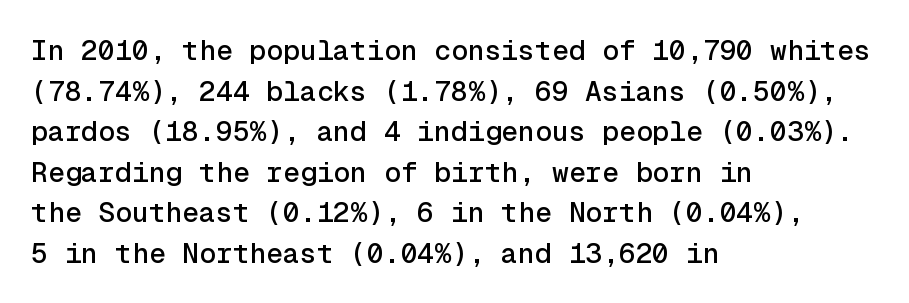
Q: Is the text italic (slanted)? A: No, it is upright.
Q: Is the typeface a serif or a sans-serif typeface? A: Sans-serif.
Q: Is the text underlined? A: No.
Q: How is the paragraph aligned? A: Left-aligned.
Q: Is the spacing between letters normal or unusually wide? A: Normal.
Q: Is the spacing between lines tight, normal or loose? A: Normal.
Q: Width (condensed, normal, or wide)? A: Normal.
Q: x-height? A: Medium.
Q: Monospaced? A: Yes.
